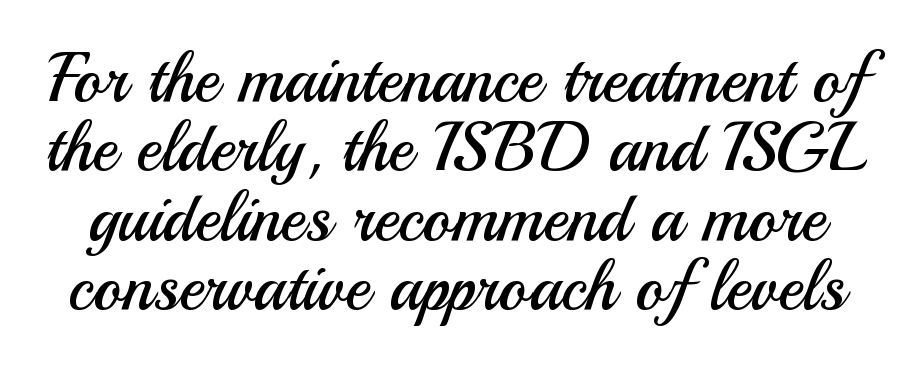
{"serif": "no", "bold": "no", "weight": "regular", "width": "normal", "stroke_contrast": "medium", "x_height": "small", "monospaced": "no", "underline": "no", "line_spacing": "tight", "line_spacing_ratio": 1.02, "letter_spacing": "normal", "letter_spacing_em": 0.0, "glyph_px": 68}
